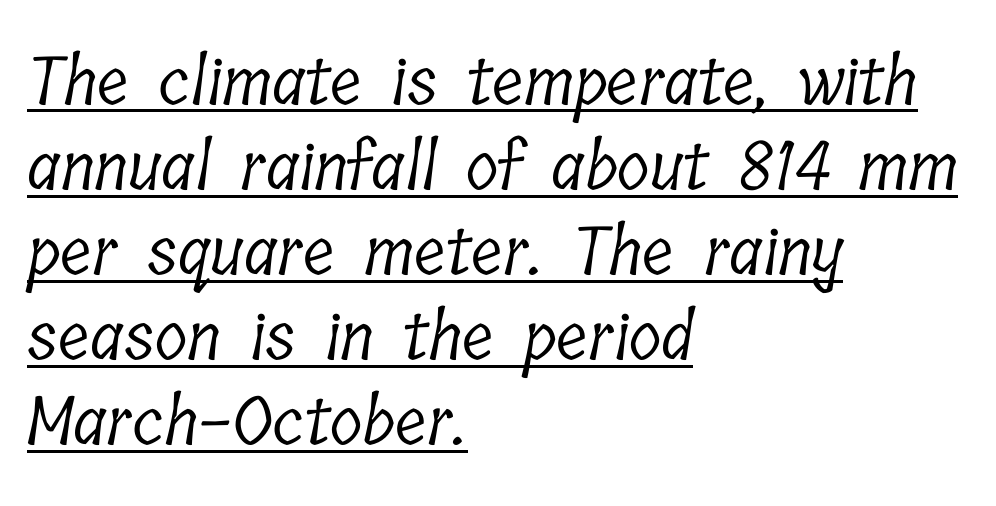
{"serif": "yes", "bold": "no", "weight": "light", "width": "condensed", "stroke_contrast": "low", "x_height": "medium", "monospaced": "no", "underline": "yes", "align": "left", "line_spacing": "normal", "line_spacing_ratio": 1.27, "letter_spacing": "normal", "letter_spacing_em": 0.0, "glyph_px": 67}
